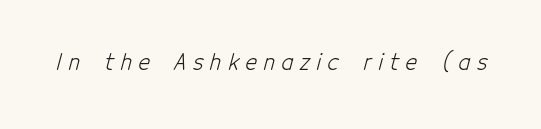
The image shows 22 px text type; set unusually wide letter spacing (+0.31 em), not underlined.
